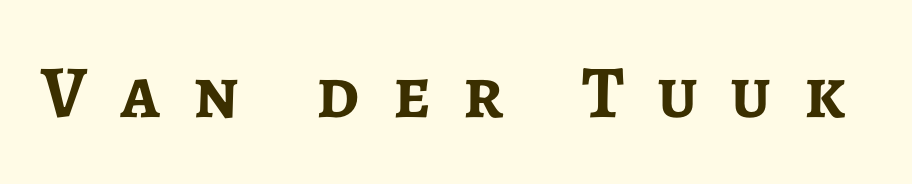
Q: Is the text bold? A: Yes.
Q: Is the text italic (slanted)? A: No, it is upright.
Q: Is the typeface a serif or a sans-serif typeface? A: Sans-serif.
Q: Is the text underlined? A: No.
Q: Is the spacing between letters normal or unusually wide? A: Unusually wide.
Q: Width (condensed, normal, or wide)? A: Normal.
Q: Stroke contrast? A: Low.
Q: x-height? A: Medium.
Q: Monospaced? A: No.
